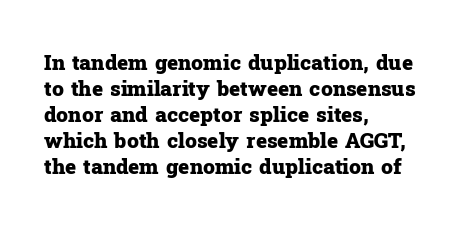
The strokes are fattened all the way to bold. Visually the block forms a straight wall on the left and a jagged coastline on the right. A typesetter would mark this as roman, not italic. The words here are not underlined.
